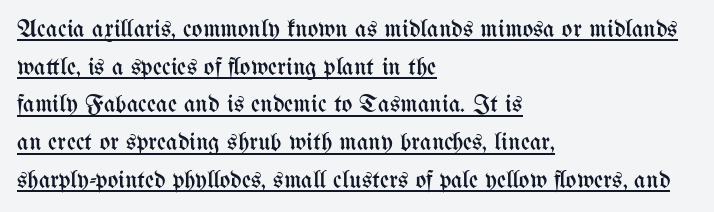
Q: Is the text bold? A: No.
Q: Is the text italic (slanted)? A: No, it is upright.
Q: Is the text underlined? A: Yes.
Q: How is the paragraph aligned? A: Left-aligned.
Q: Is the spacing between letters normal or unusually wide? A: Normal.
Q: Is the spacing between lines tight, normal or loose? A: Normal.
